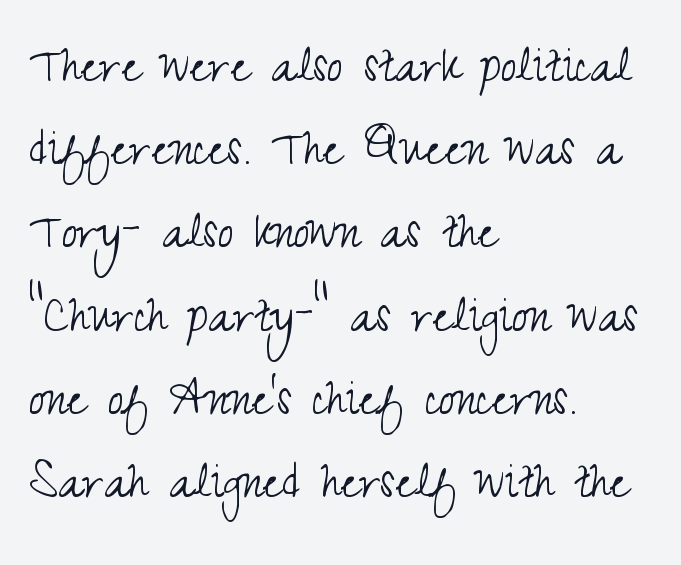
Q: Is the text bold? A: No.
Q: Is the text italic (slanted)? A: No, it is upright.
Q: Is the typeface a serif or a sans-serif typeface? A: Sans-serif.
Q: Is the text underlined? A: No.
Q: How is the paragraph aligned? A: Left-aligned.
Q: Is the spacing between letters normal or unusually wide? A: Normal.
Q: Is the spacing between lines tight, normal or loose? A: Normal.
Q: Width (condensed, normal, or wide)? A: Condensed.
Q: Stroke contrast? A: Medium.
Q: x-height? A: Small.
Q: Monospaced? A: No.
